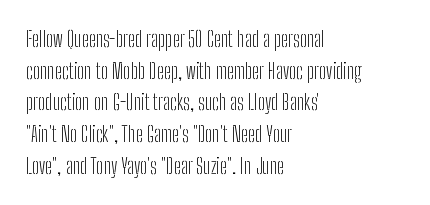
Style check: upright. Leftover space on each line is placed entirely after the last word. The rows are spaced the way most documents space them. The font is comparable to plain body text, perhaps lighter. Honestly, there is no underline to notice here at all. Nobody touched the tracking dial on this one.
